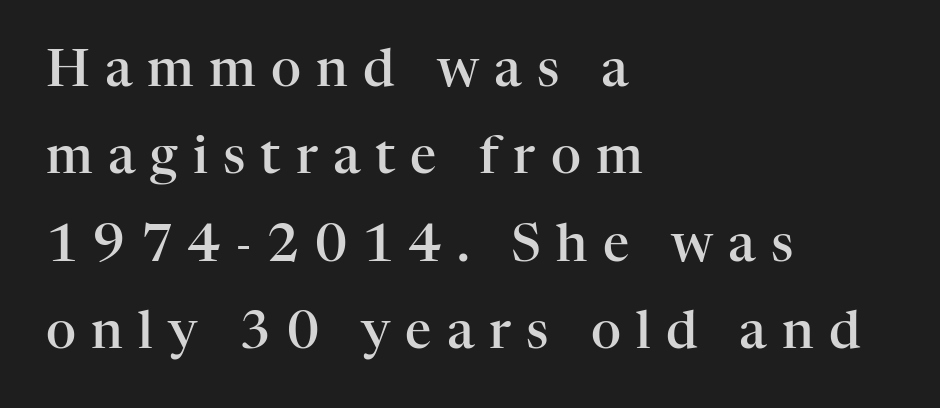
The face used here is proportionally spaced, like ordinary book or web type. Look at the stroke-to-counter ratio: somewhat heavy, a semibold. Tracking here is generous; glyphs stand well apart from one another. This is serif lettering, the kind often seen in printed books.
